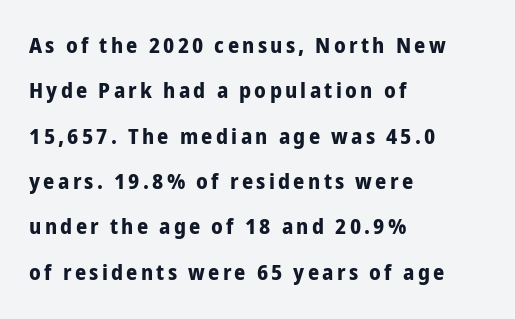
Q: Is the text bold? A: Yes.
Q: Is the text italic (slanted)? A: No, it is upright.
Q: Is the text underlined? A: No.
Q: How is the paragraph aligned? A: Left-aligned.
Q: Is the spacing between lines tight, normal or loose? A: Loose.
